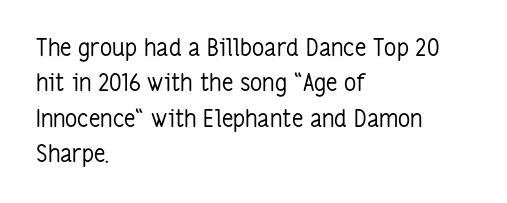
Q: Is the text bold? A: No.
Q: Is the text italic (slanted)? A: No, it is upright.
Q: Is the text underlined? A: No.
Q: How is the paragraph aligned? A: Left-aligned.
Q: Is the spacing between letters normal or unusually wide? A: Normal.
Q: Is the spacing between lines tight, normal or loose? A: Normal.
